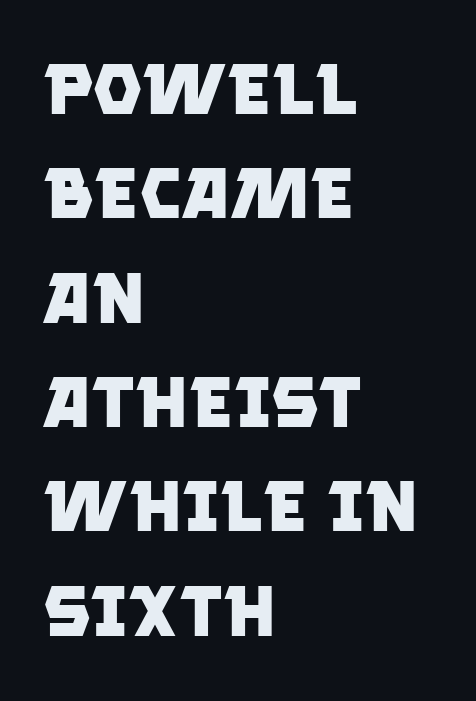
The image shows 71 px heavy sans-serif type; set left-aligned, normal line spacing (1.47x), normal letter spacing, not underlined; low stroke contrast and a large x-height.
